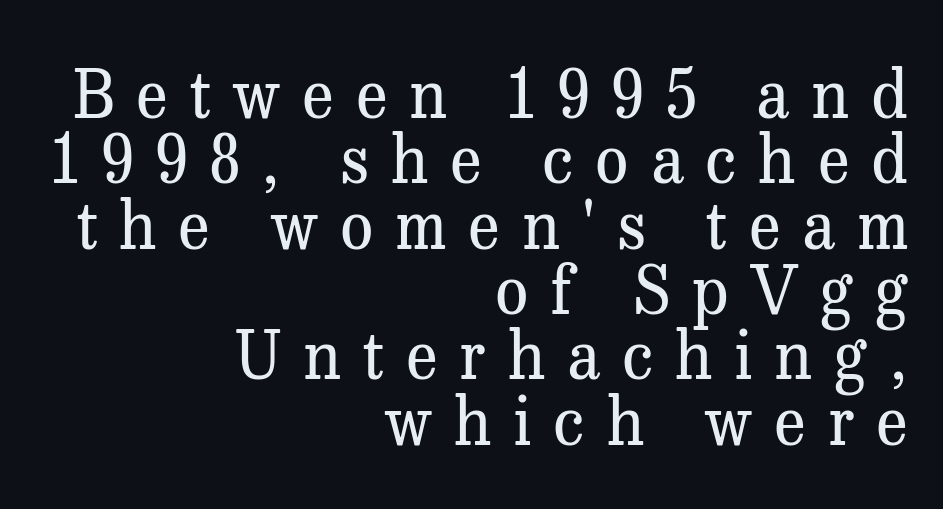
Q: Is the text bold? A: No.
Q: Is the text italic (slanted)? A: No, it is upright.
Q: Is the typeface a serif or a sans-serif typeface? A: Serif.
Q: Is the text underlined? A: No.
Q: How is the paragraph aligned? A: Right-aligned.
Q: Is the spacing between letters normal or unusually wide? A: Unusually wide.
Q: Is the spacing between lines tight, normal or loose? A: Tight.
Q: Width (condensed, normal, or wide)? A: Normal.
Q: Stroke contrast? A: Medium.
Q: x-height? A: Medium.
Q: Monospaced? A: No.
